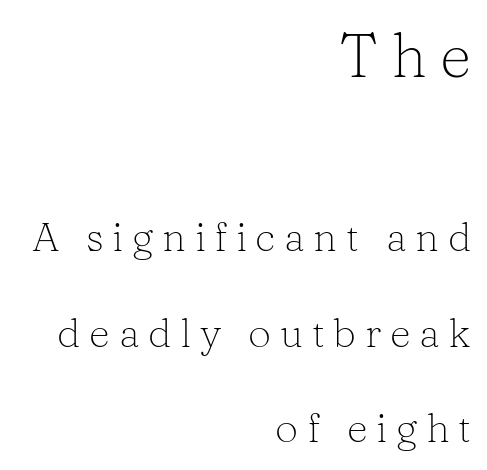
The image shows 62 px light serif type, upright; set right-aligned, loose line spacing (2.33x), unusually wide letter spacing (+0.21 em), not underlined; the first (top) block is 1.51x larger; low stroke contrast and a medium x-height.
